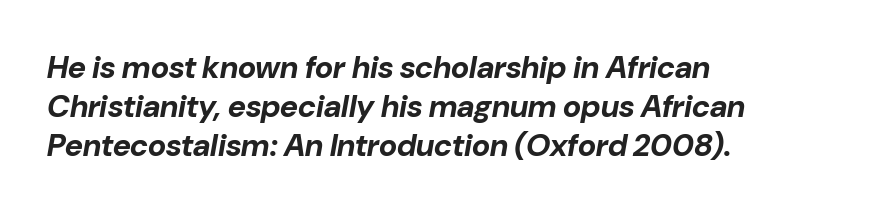
{"italic": "yes", "lean": "right", "slant_degrees": 10, "bold": "yes", "weight": "bold", "width": "normal", "stroke_contrast": "low", "x_height": "medium", "monospaced": "no", "underline": "no", "align": "left", "line_spacing": "normal", "line_spacing_ratio": 1.26, "letter_spacing": "normal", "letter_spacing_em": 0.0, "glyph_px": 31}
